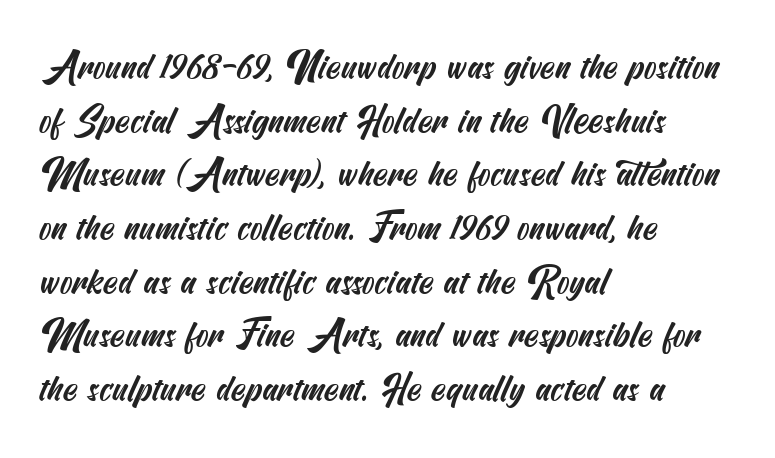
{"serif": "no", "width": "condensed", "stroke_contrast": "medium", "x_height": "small", "underline": "no", "align": "left", "line_spacing": "normal", "line_spacing_ratio": 1.45, "letter_spacing": "normal", "letter_spacing_em": 0.0, "glyph_px": 37}
